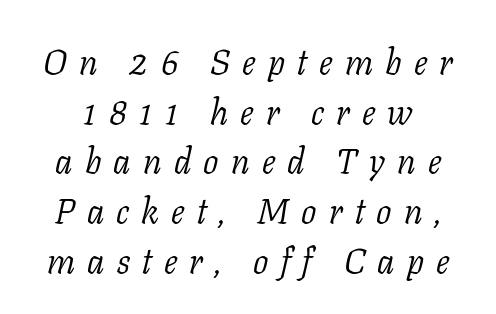
Q: Is the text bold? A: No.
Q: Is the text italic (slanted)? A: Yes, it leans right by about 11 degrees.
Q: Is the typeface a serif or a sans-serif typeface? A: Serif.
Q: Is the text underlined? A: No.
Q: Is the spacing between letters normal or unusually wide? A: Unusually wide.
Q: Is the spacing between lines tight, normal or loose? A: Normal.
Q: Width (condensed, normal, or wide)? A: Normal.
Q: Stroke contrast? A: Low.
Q: x-height? A: Medium.
Q: Monospaced? A: No.
